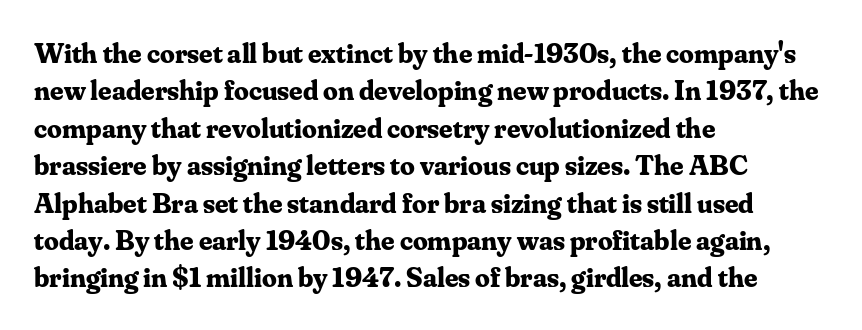
The image shows 29 px bold serif type, upright; set left-aligned, normal line spacing (1.29x), normal letter spacing, not underlined; medium stroke contrast and a small x-height.
